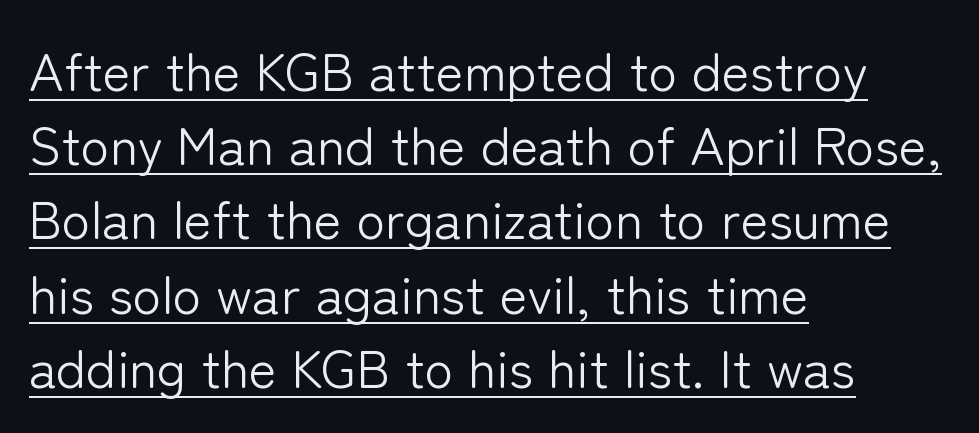
{"serif": "no", "italic": "no", "bold": "no", "weight": "light", "width": "normal", "stroke_contrast": "low", "x_height": "medium", "monospaced": "no", "underline": "yes", "align": "left", "line_spacing": "normal", "line_spacing_ratio": 1.4, "letter_spacing": "normal", "letter_spacing_em": 0.0, "glyph_px": 53}
